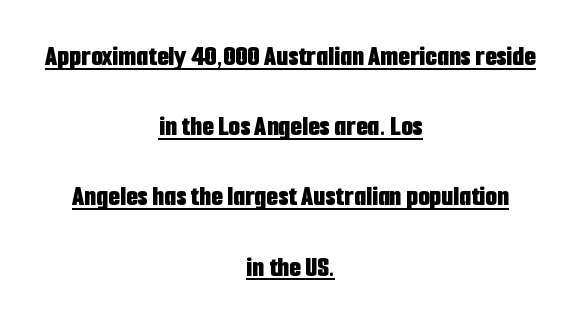
The image shows 30 px bold, condensed sans-serif type, upright; set centered, loose line spacing (2.34x), normal letter spacing, underlined; low stroke contrast and a medium x-height.
